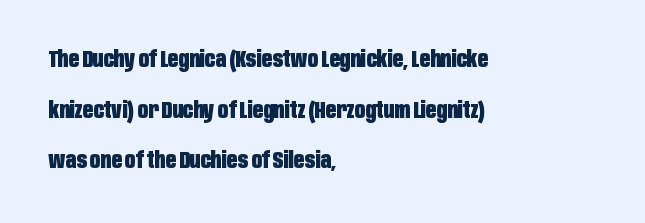
The image shows 23 px bold type, upright; set left-aligned, loose line spacing (2.2x), normal letter spacing, not underlined.
